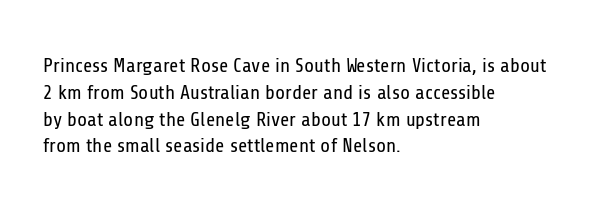
Q: Is the text bold? A: No.
Q: Is the text italic (slanted)? A: No, it is upright.
Q: Is the text underlined? A: No.
Q: How is the paragraph aligned? A: Left-aligned.
Q: Is the spacing between letters normal or unusually wide? A: Normal.
Q: Is the spacing between lines tight, normal or loose? A: Normal.
